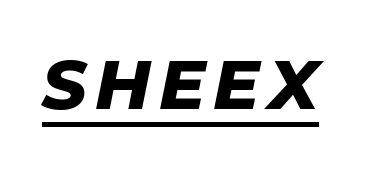
Q: Is the text bold? A: Yes.
Q: Is the text italic (slanted)? A: Yes, it leans right by about 11 degrees.
Q: Is the text underlined? A: Yes.
Q: Width (condensed, normal, or wide)? A: Normal.
Q: Stroke contrast? A: Low.
Q: x-height? A: Medium.
Q: Monospaced? A: No.
